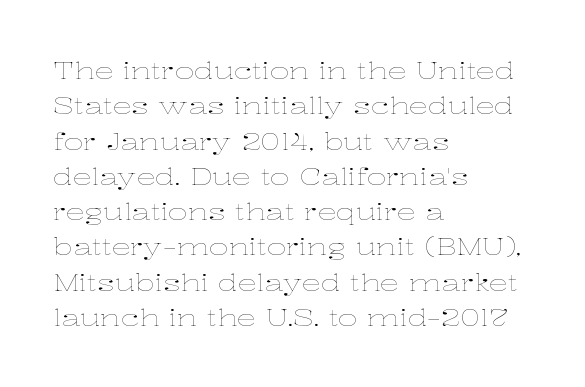
{"italic": "no", "bold": "no", "underline": "no", "align": "left", "line_spacing": "normal", "line_spacing_ratio": 1.47, "letter_spacing": "normal", "letter_spacing_em": 0.0, "glyph_px": 24}
